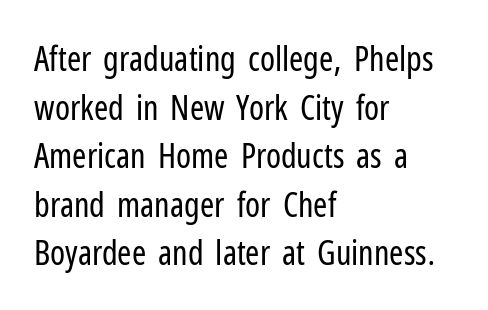
Q: Is the text bold? A: No.
Q: Is the text italic (slanted)? A: No, it is upright.
Q: Is the typeface a serif or a sans-serif typeface? A: Sans-serif.
Q: Is the text underlined? A: No.
Q: How is the paragraph aligned? A: Left-aligned.
Q: Is the spacing between letters normal or unusually wide? A: Normal.
Q: Is the spacing between lines tight, normal or loose? A: Normal.
Q: Width (condensed, normal, or wide)? A: Condensed.
Q: Stroke contrast? A: Low.
Q: x-height? A: Medium.
Q: Monospaced? A: No.
